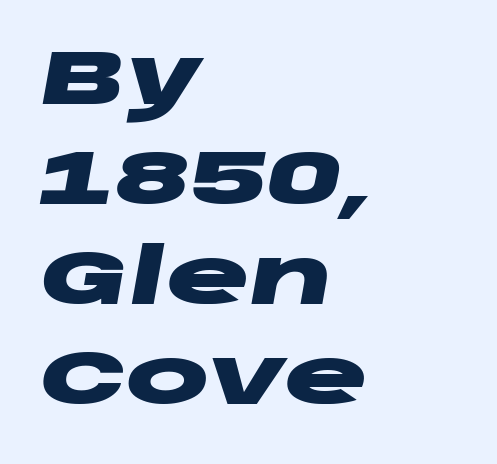
I'd describe the lettering as bold — thick and assertive. The foot of each line stays bare and open. Short note: letters normally spaced. A student would call this left alignment; a typographer would say flush left, rag right. The passage shown is typed in a proportional face where columns would drift.
